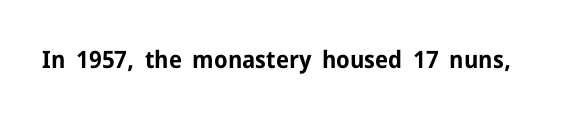
Q: Is the text bold? A: Yes.
Q: Is the text italic (slanted)? A: No, it is upright.
Q: Is the text underlined? A: No.
Q: Is the spacing between letters normal or unusually wide? A: Normal.
